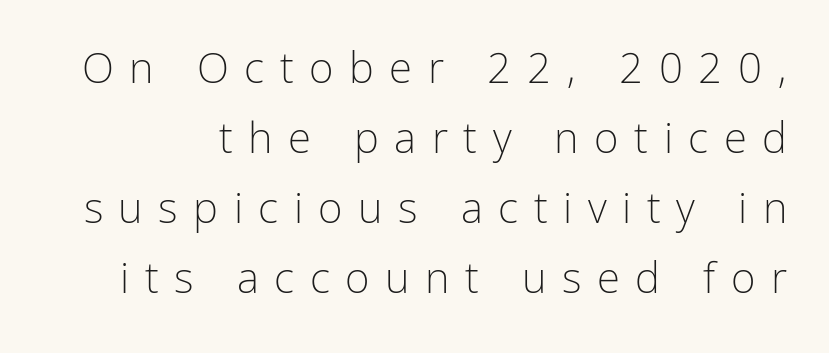
Q: Is the text bold? A: No.
Q: Is the text italic (slanted)? A: No, it is upright.
Q: Is the typeface a serif or a sans-serif typeface? A: Sans-serif.
Q: Is the text underlined? A: No.
Q: Is the spacing between letters normal or unusually wide? A: Unusually wide.
Q: Is the spacing between lines tight, normal or loose? A: Normal.
Q: Width (condensed, normal, or wide)? A: Condensed.
Q: Stroke contrast? A: Low.
Q: x-height? A: Medium.
Q: Monospaced? A: No.
